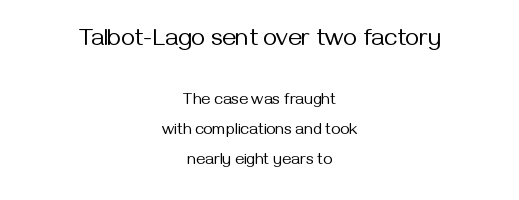
{"italic": "no", "bold": "no", "underline": "no", "align": "center", "line_spacing_ratio": 1.89, "letter_spacing": "normal", "letter_spacing_em": 0.0, "larger_block": "first", "size_ratio": 1.5, "glyph_px": 24}
